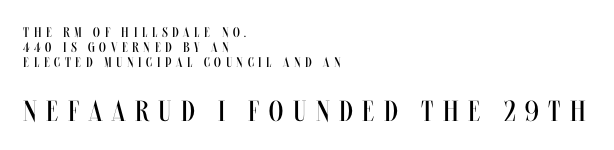
{"italic": "no", "bold": "no", "weight": "regular", "width": "condensed", "stroke_contrast": "medium", "x_height": "large", "monospaced": "no", "underline": "no", "align": "left", "line_spacing": "tight", "line_spacing_ratio": 1.08, "letter_spacing": "wide", "letter_spacing_em": 0.33, "larger_block": "second", "size_ratio": 2.07, "glyph_px": 29}
